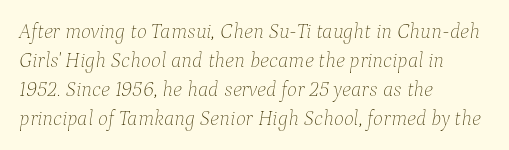
Compared with a typical body face, this is equally light or lighter still. Underline: absent. An italicized treatment has been applied to the whole sample. Tracking here is standard; glyphs follow each other at the usual distance.
